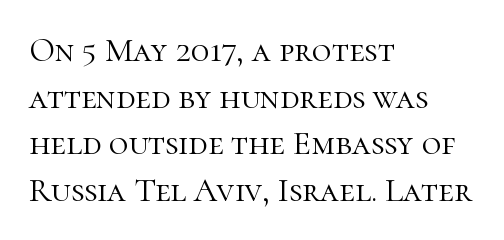
The weight tops out at a normal text grade. Is there much room between lines? A standard amount, neither cramped nor airy. No extra tracking has been applied to these lines. The letters stand upright; this is a roman face.
